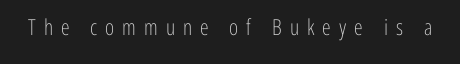
Q: Is the text bold? A: No.
Q: Is the text italic (slanted)? A: No, it is upright.
Q: Is the text underlined? A: No.
Q: Is the spacing between letters normal or unusually wide? A: Unusually wide.
